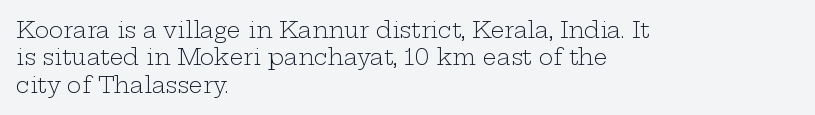
{"italic": "no", "bold": "no", "underline": "no", "align": "left", "line_spacing_ratio": 1.24, "letter_spacing": "normal", "letter_spacing_em": 0.0, "glyph_px": 22}
